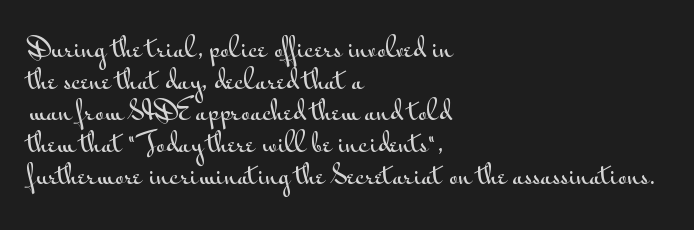
The image shows 26 px text type; set left-aligned, line spacing 1.22x, normal letter spacing, not underlined.
